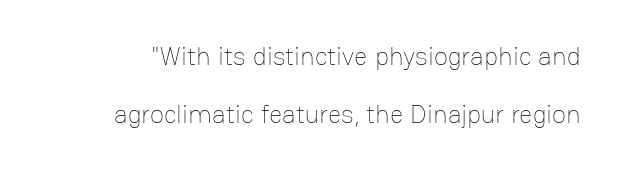
{"italic": "no", "bold": "no", "underline": "no", "line_spacing": "loose", "line_spacing_ratio": 2.25, "letter_spacing": "normal", "letter_spacing_em": 0.0, "glyph_px": 26}
